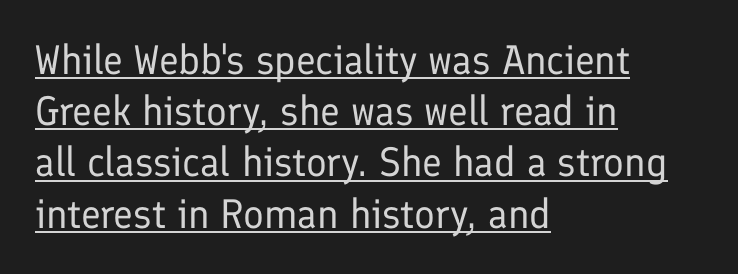
The image shows 41 px regular-weight sans-serif type, upright; set left-aligned, normal line spacing (1.25x), normal letter spacing, underlined; low stroke contrast and a medium x-height.
